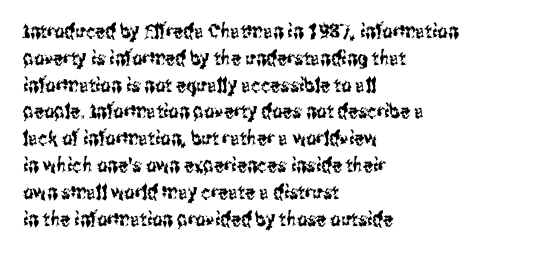
Q: Is the text italic (slanted)? A: No, it is upright.
Q: Is the text underlined? A: No.
Q: How is the paragraph aligned? A: Left-aligned.
Q: Is the spacing between letters normal or unusually wide? A: Normal.
Q: Is the spacing between lines tight, normal or loose? A: Normal.
